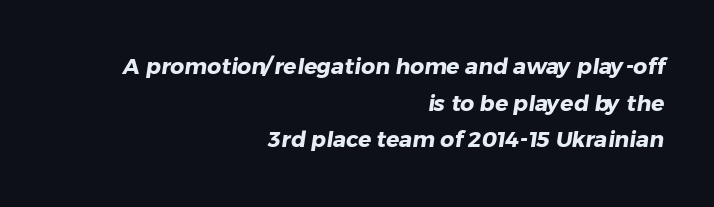
The image shows 22 px bold type; set right-aligned, normal line spacing (1.66x), normal letter spacing, not underlined.
